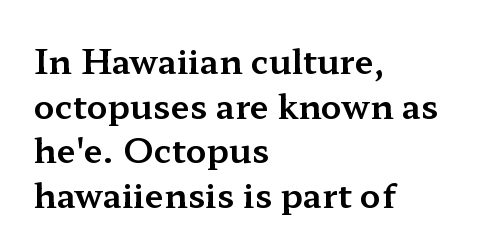
Q: Is the text italic (slanted)? A: No, it is upright.
Q: Is the typeface a serif or a sans-serif typeface? A: Serif.
Q: Is the text underlined? A: No.
Q: How is the paragraph aligned? A: Left-aligned.
Q: Is the spacing between letters normal or unusually wide? A: Normal.
Q: Is the spacing between lines tight, normal or loose? A: Normal.
Q: Width (condensed, normal, or wide)? A: Wide.
Q: Stroke contrast? A: Medium.
Q: x-height? A: Medium.
Q: Monospaced? A: No.
